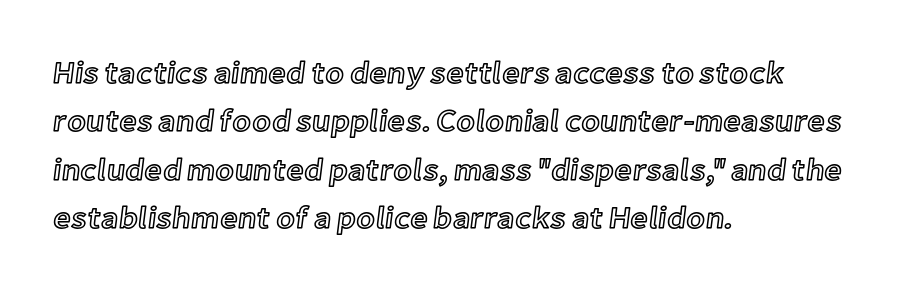
{"width": "normal", "x_height": "medium", "monospaced": "no", "underline": "no", "align": "left", "line_spacing": "normal", "line_spacing_ratio": 1.56, "letter_spacing": "normal", "letter_spacing_em": 0.0, "glyph_px": 31}
